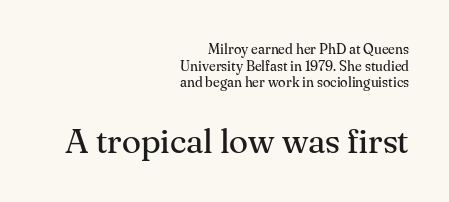
Q: Is the text bold? A: No.
Q: Is the text italic (slanted)? A: No, it is upright.
Q: Is the typeface a serif or a sans-serif typeface? A: Serif.
Q: Is the text underlined? A: No.
Q: How is the paragraph aligned? A: Right-aligned.
Q: Is the spacing between letters normal or unusually wide? A: Normal.
Q: Which block of text is set in a larger size, the first (top) or the second (bottom)? A: The second (bottom) one.
Q: Width (condensed, normal, or wide)? A: Normal.
Q: Stroke contrast? A: Medium.
Q: x-height? A: Small.
Q: Monospaced? A: No.
